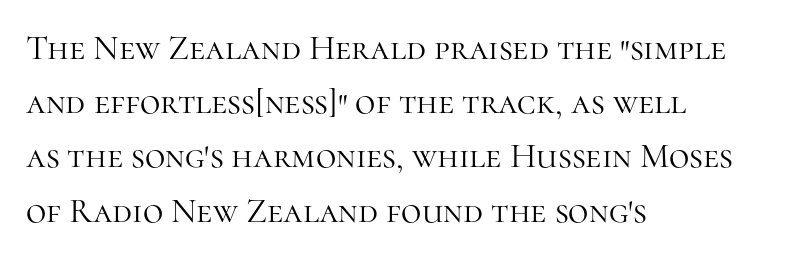
The face used here is proportionally spaced, like ordinary book or web type. Unbolded letterforms with no extra heft. Characters follow at the spacing the type designer built in. The lettering stays uniformly vertical, giving the passage a roman look. Underlining? Definitely not there.
